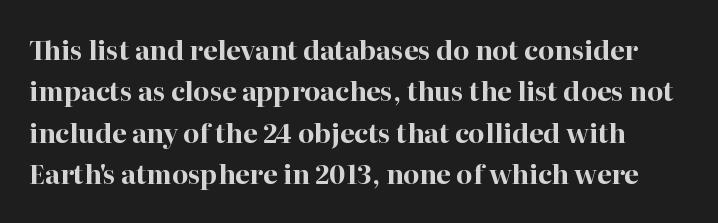
The image shows 26 px bold type, upright; set normal line spacing (1.59x), normal letter spacing, not underlined.
